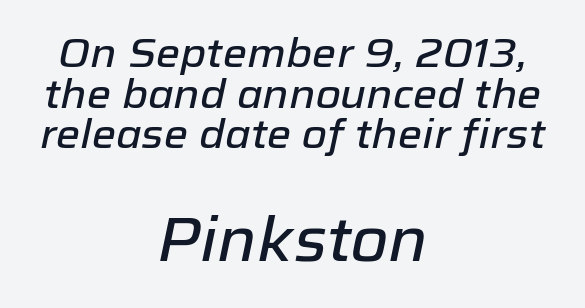
The image shows 61 px text type, italic (leaning right); set centered, tight line spacing (0.99x), normal letter spacing, not underlined; the second (bottom) block is 1.49x larger; low stroke contrast and a medium x-height.
